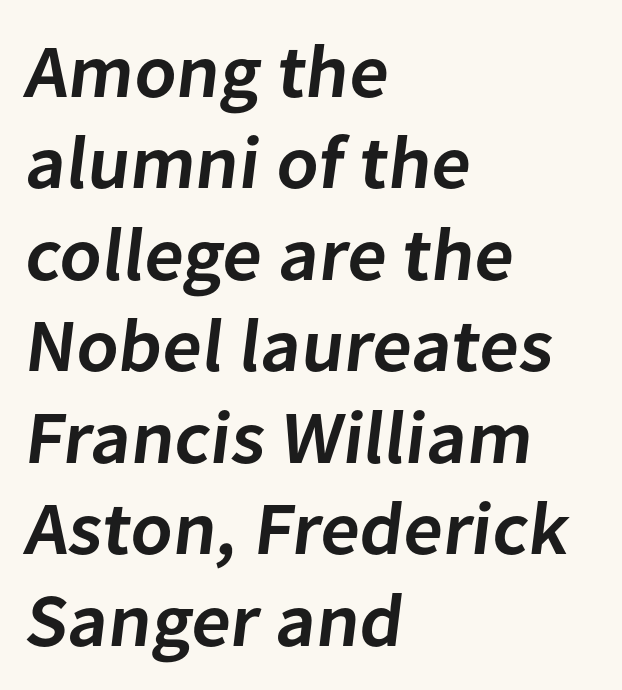
Q: Is the text bold? A: Semi-bold.
Q: Is the typeface a serif or a sans-serif typeface? A: Sans-serif.
Q: Is the text underlined? A: No.
Q: How is the paragraph aligned? A: Left-aligned.
Q: Is the spacing between letters normal or unusually wide? A: Normal.
Q: Width (condensed, normal, or wide)? A: Normal.
Q: Stroke contrast? A: Low.
Q: x-height? A: Medium.
Q: Monospaced? A: No.
